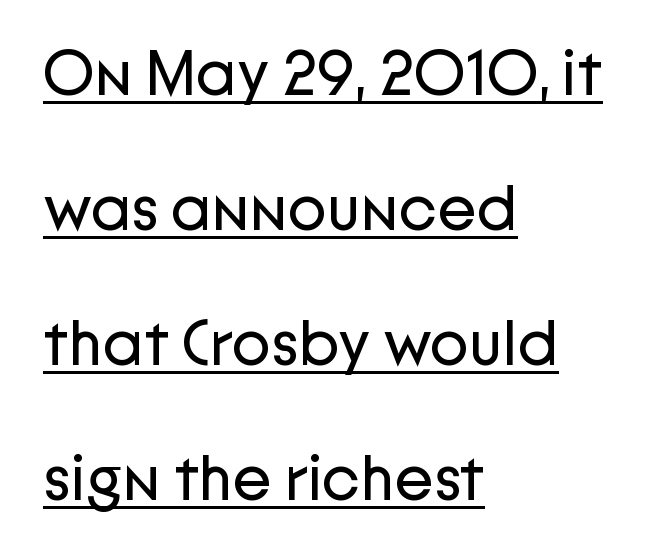
The image shows 64 px regular-weight sans-serif type, upright; set left-aligned, loose line spacing (2.11x), normal letter spacing, underlined; low stroke contrast and a medium x-height.
